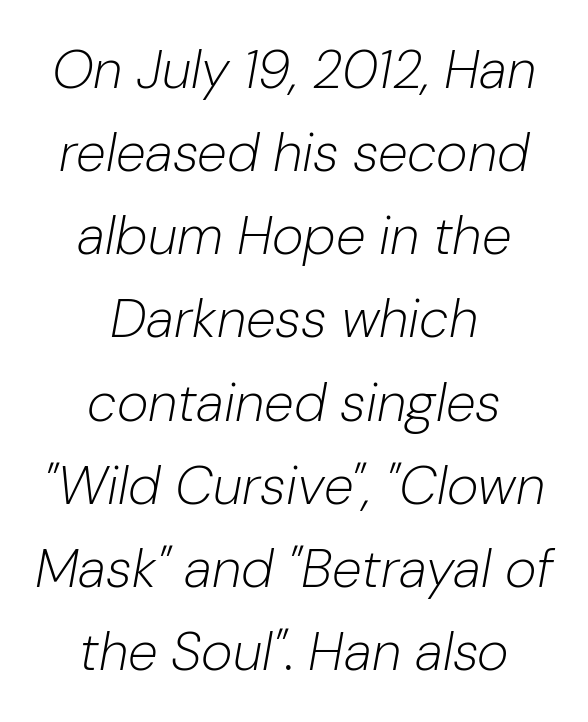
{"italic": "yes", "lean": "right", "slant_degrees": 10, "bold": "no", "weight": "light", "width": "normal", "stroke_contrast": "low", "x_height": "medium", "monospaced": "no", "underline": "no", "align": "center", "line_spacing": "normal", "line_spacing_ratio": 1.54, "letter_spacing": "normal", "letter_spacing_em": 0.0, "glyph_px": 54}
